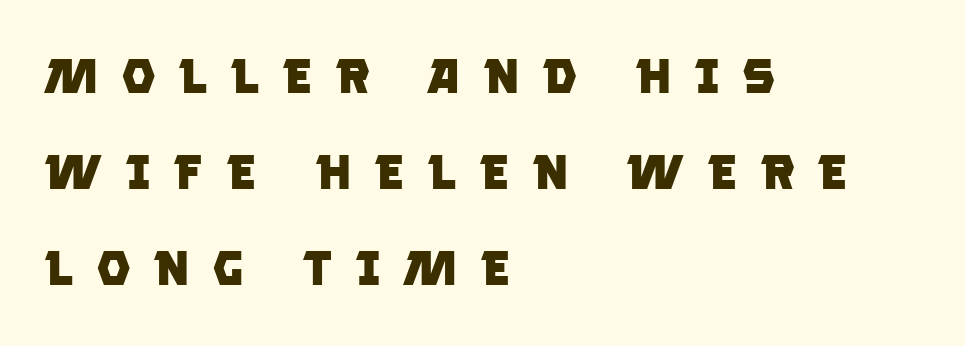
Q: Is the text bold? A: Yes.
Q: Is the typeface a serif or a sans-serif typeface? A: Sans-serif.
Q: Is the text underlined? A: No.
Q: How is the paragraph aligned? A: Left-aligned.
Q: Is the spacing between letters normal or unusually wide? A: Unusually wide.
Q: Is the spacing between lines tight, normal or loose? A: Loose.
Q: Width (condensed, normal, or wide)? A: Normal.
Q: Stroke contrast? A: Low.
Q: x-height? A: Large.
Q: Monospaced? A: No.
